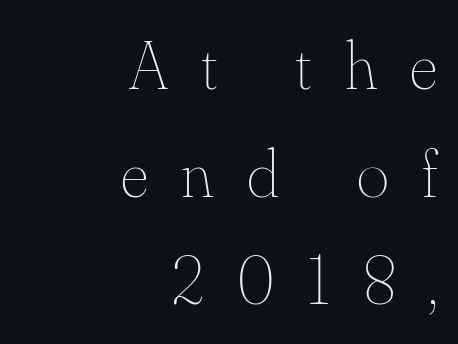
Q: Is the text bold? A: No.
Q: Is the text italic (slanted)? A: No, it is upright.
Q: Is the text underlined? A: No.
Q: How is the paragraph aligned? A: Right-aligned.
Q: Is the spacing between letters normal or unusually wide? A: Unusually wide.
Q: Is the spacing between lines tight, normal or loose? A: Normal.
Q: Width (condensed, normal, or wide)? A: Normal.
Q: Stroke contrast? A: Medium.
Q: x-height? A: Small.
Q: Monospaced? A: No.
